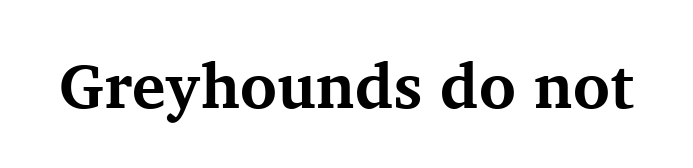
{"serif": "yes", "italic": "no", "bold": "yes", "weight": "bold", "width": "normal", "stroke_contrast": "medium", "x_height": "medium", "monospaced": "no", "underline": "no", "letter_spacing": "normal", "letter_spacing_em": 0.0, "glyph_px": 63}
